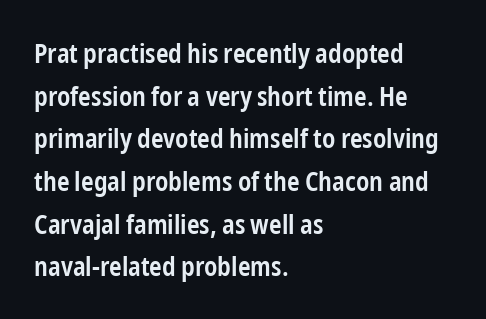
Q: Is the text bold? A: Semi-bold.
Q: Is the text italic (slanted)? A: No, it is upright.
Q: Is the text underlined? A: No.
Q: How is the paragraph aligned? A: Left-aligned.
Q: Is the spacing between letters normal or unusually wide? A: Normal.
Q: Is the spacing between lines tight, normal or loose? A: Normal.
